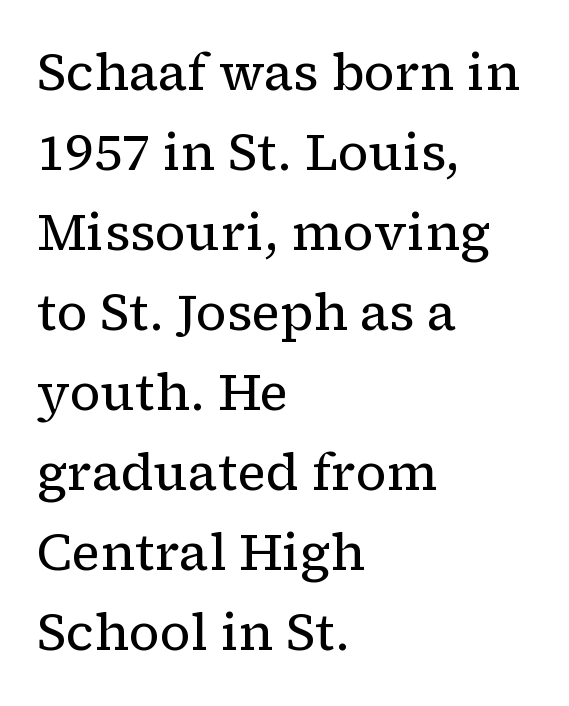
The image shows 51 px regular-weight serif type, upright; set left-aligned, normal line spacing (1.57x), normal letter spacing, not underlined; low stroke contrast and a medium x-height.
